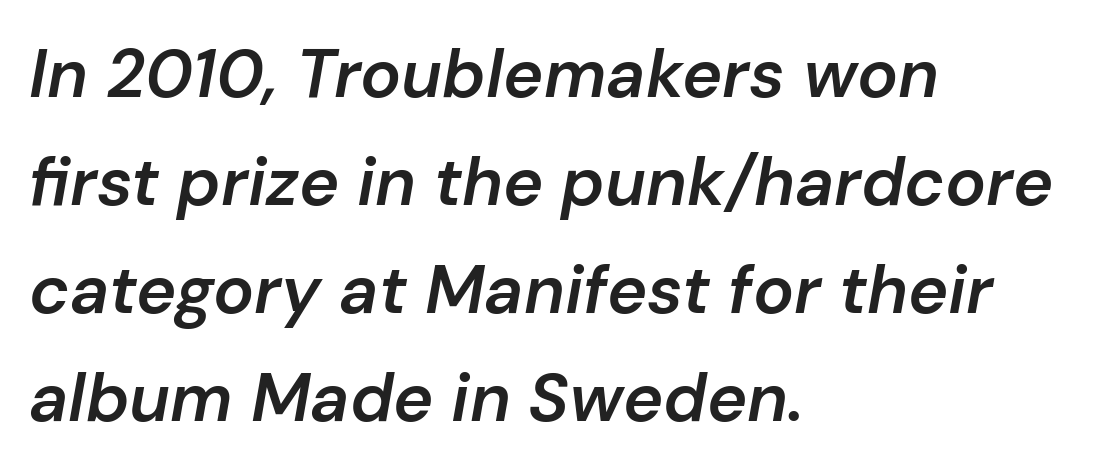
Visually the block forms a straight wall on the left and a jagged coastline on the right. The lines sit at an ordinary, default distance from one another. No word sits above an underline. These lines carry some extra weight — a demibold, not a full bold.
